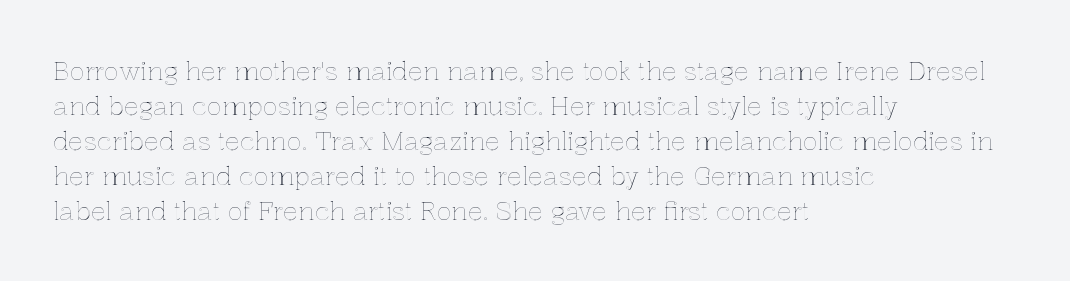
Q: Is the text italic (slanted)? A: No, it is upright.
Q: Is the text underlined? A: No.
Q: How is the paragraph aligned? A: Left-aligned.
Q: Is the spacing between letters normal or unusually wide? A: Normal.
Q: Is the spacing between lines tight, normal or loose? A: Normal.
